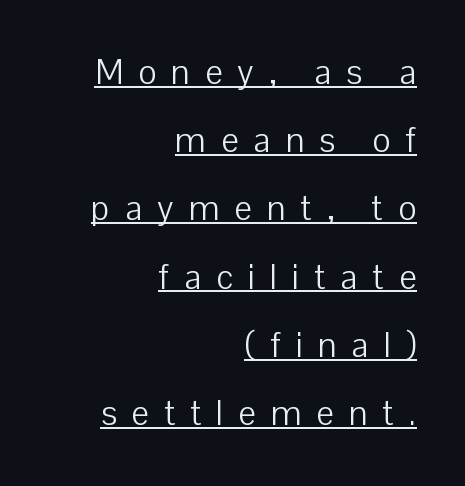
Q: Is the text bold? A: No.
Q: Is the text italic (slanted)? A: No, it is upright.
Q: Is the typeface a serif or a sans-serif typeface? A: Sans-serif.
Q: Is the text underlined? A: Yes.
Q: How is the paragraph aligned? A: Right-aligned.
Q: Is the spacing between letters normal or unusually wide? A: Unusually wide.
Q: Is the spacing between lines tight, normal or loose? A: Loose.
Q: Width (condensed, normal, or wide)? A: Normal.
Q: Stroke contrast? A: Low.
Q: x-height? A: Medium.
Q: Monospaced? A: No.
